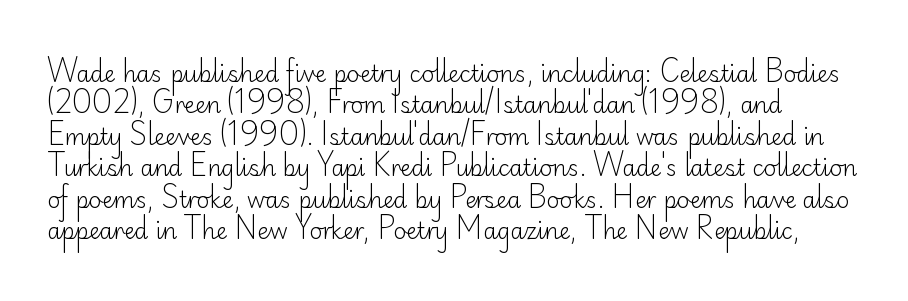
{"italic": "no", "bold": "no", "underline": "no", "line_spacing": "normal", "line_spacing_ratio": 1.43, "letter_spacing": "normal", "letter_spacing_em": 0.0, "glyph_px": 22}
